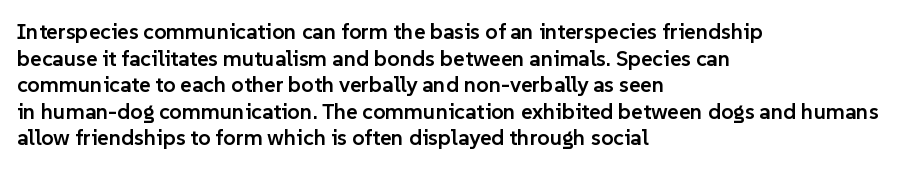
Q: Is the text bold? A: Semi-bold.
Q: Is the text italic (slanted)? A: No, it is upright.
Q: Is the text underlined? A: No.
Q: How is the paragraph aligned? A: Left-aligned.
Q: Is the spacing between letters normal or unusually wide? A: Normal.
